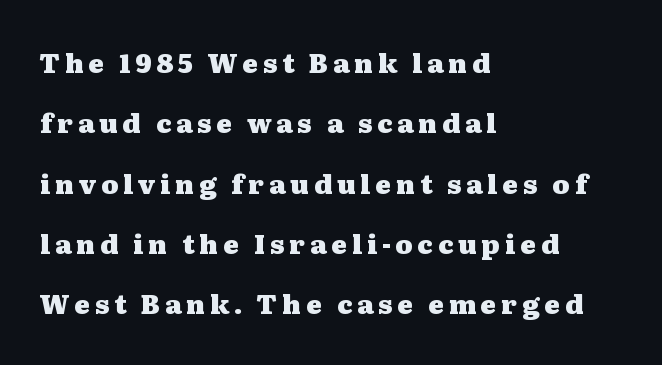
{"italic": "no", "bold": "yes", "underline": "no", "align": "left", "line_spacing": "loose", "line_spacing_ratio": 2.32, "glyph_px": 26}
